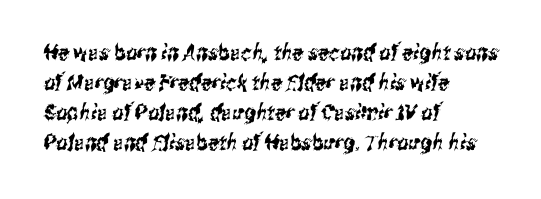
The space between consecutive lines is moderate. Underline: absent. Tracking here is standard; glyphs follow each other at the usual distance. Notice how the passage keeps a crisp vertical edge on the left only.
